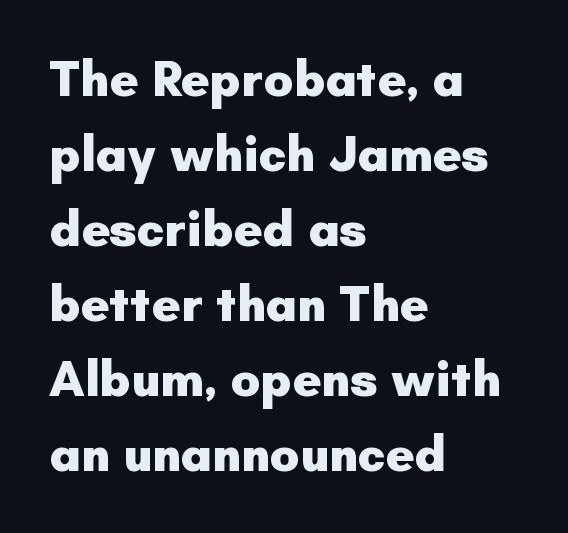
The image shows 50 px heavy sans-serif type, upright; set left-aligned, normal line spacing (1.5x), normal letter spacing, not underlined; low stroke contrast and a small x-height.
